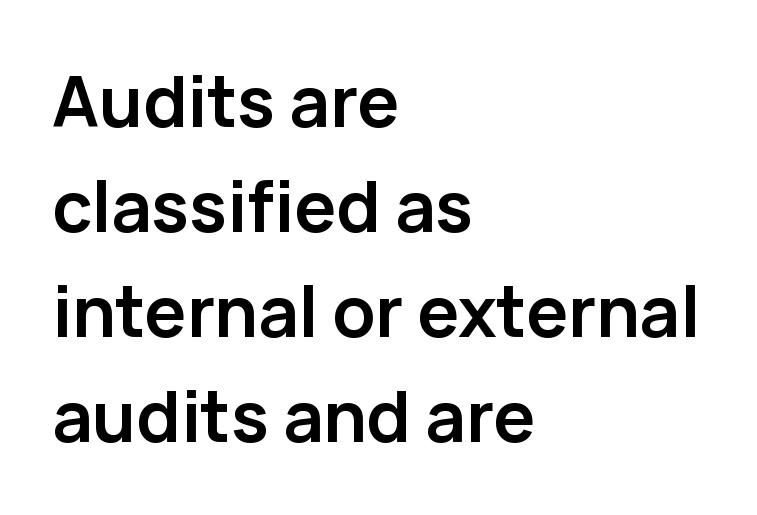
Here the designer chose a conventional face with non-uniform glyph widths. This sample is left-justified, so line endings fall wherever the words run out. Ordinary non-slanted type is in use. There is no visible air inserted between adjacent glyphs. Line spacing here is normal. Heft: maximum for text — a bold.
